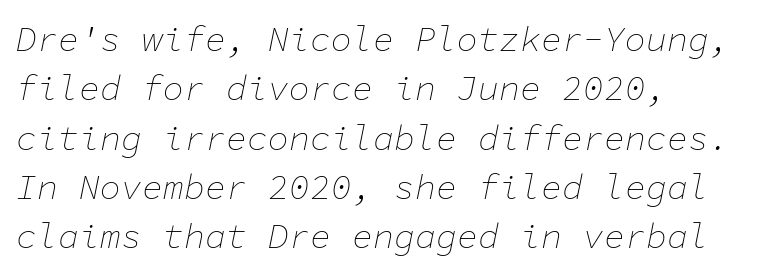
{"italic": "yes", "lean": "right", "slant_degrees": 11, "bold": "no", "weight": "thin", "width": "normal", "stroke_contrast": "low", "x_height": "medium", "monospaced": "yes", "underline": "no", "align": "left", "line_spacing": "normal", "line_spacing_ratio": 1.41, "letter_spacing": "normal", "letter_spacing_em": 0.0, "glyph_px": 35}
